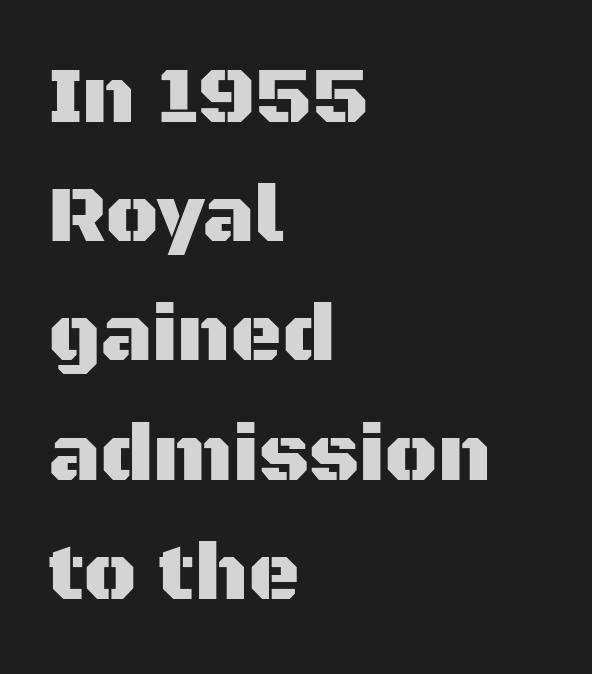
{"serif": "no", "italic": "no", "width": "normal", "stroke_contrast": "medium", "x_height": "large", "monospaced": "no", "underline": "no", "align": "left", "line_spacing": "normal", "line_spacing_ratio": 1.49, "letter_spacing": "normal", "letter_spacing_em": 0.0, "glyph_px": 80}
